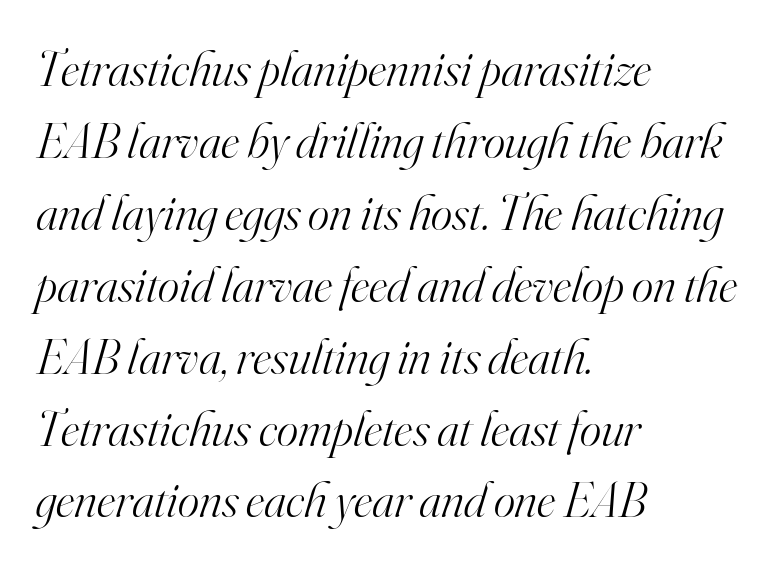
{"serif": "yes", "italic": "yes", "lean": "right", "slant_degrees": 16, "bold": "no", "weight": "light", "width": "normal", "stroke_contrast": "high", "x_height": "small", "monospaced": "no", "underline": "no", "align": "left", "line_spacing": "normal", "line_spacing_ratio": 1.41, "letter_spacing": "normal", "letter_spacing_em": 0.0, "glyph_px": 51}
